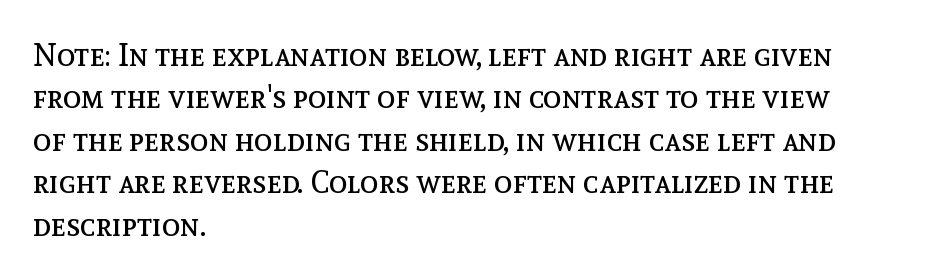
Q: Is the text bold? A: No.
Q: Is the text italic (slanted)? A: No, it is upright.
Q: Is the text underlined? A: No.
Q: How is the paragraph aligned? A: Left-aligned.
Q: Is the spacing between letters normal or unusually wide? A: Normal.
Q: Is the spacing between lines tight, normal or loose? A: Normal.
Q: Width (condensed, normal, or wide)? A: Normal.
Q: x-height? A: Medium.
Q: Monospaced? A: No.
